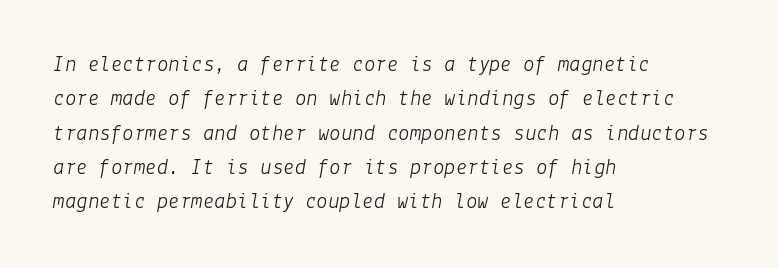
The image shows 23 px text type, italic (leaning right); set left-aligned, normal line spacing (1.49x), normal letter spacing, not underlined.
